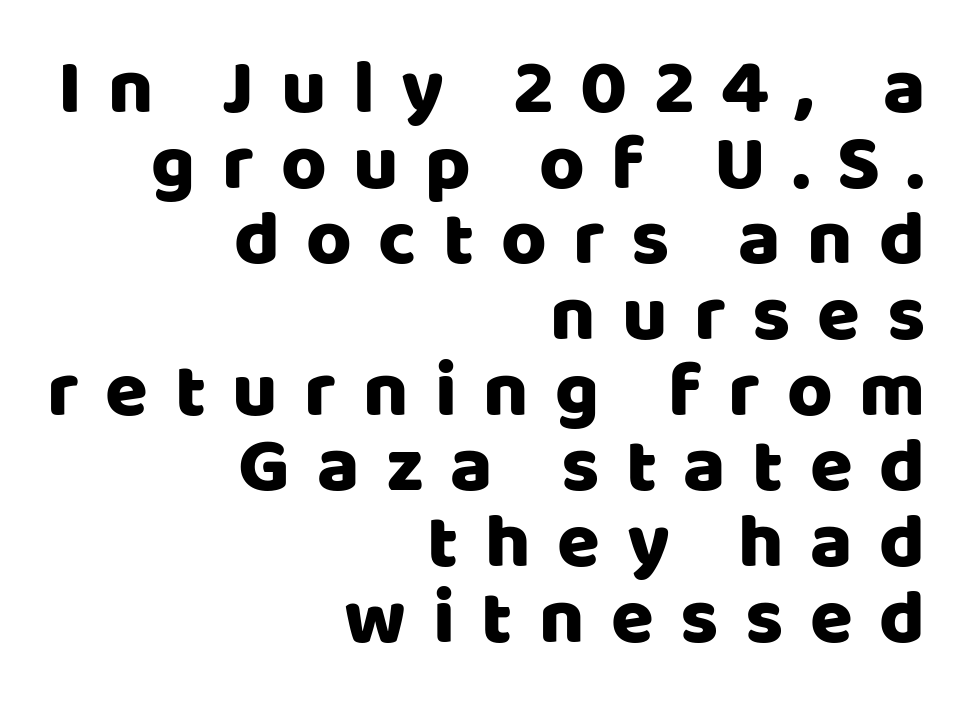
Q: Is the text italic (slanted)? A: No, it is upright.
Q: Is the typeface a serif or a sans-serif typeface? A: Sans-serif.
Q: Is the text underlined? A: No.
Q: How is the paragraph aligned? A: Right-aligned.
Q: Is the spacing between letters normal or unusually wide? A: Unusually wide.
Q: Is the spacing between lines tight, normal or loose? A: Tight.
Q: Width (condensed, normal, or wide)? A: Normal.
Q: Stroke contrast? A: Low.
Q: x-height? A: Large.
Q: Monospaced? A: No.
